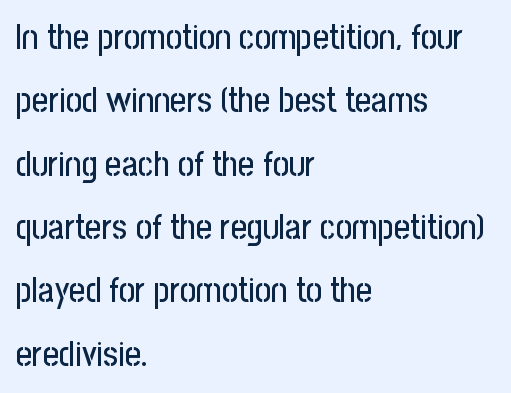
{"serif": "no", "italic": "no", "width": "condensed", "stroke_contrast": "low", "x_height": "medium", "monospaced": "no", "underline": "no", "align": "left", "line_spacing_ratio": 1.81, "letter_spacing": "normal", "letter_spacing_em": 0.0, "glyph_px": 35}
